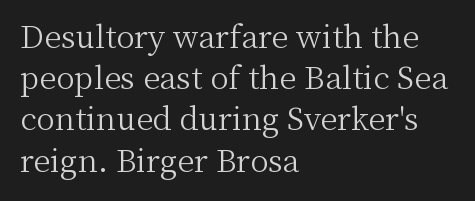
The image shows 31 px light serif type, upright; set left-aligned, normal line spacing (1.33x), normal letter spacing, not underlined; medium stroke contrast and a medium x-height.
